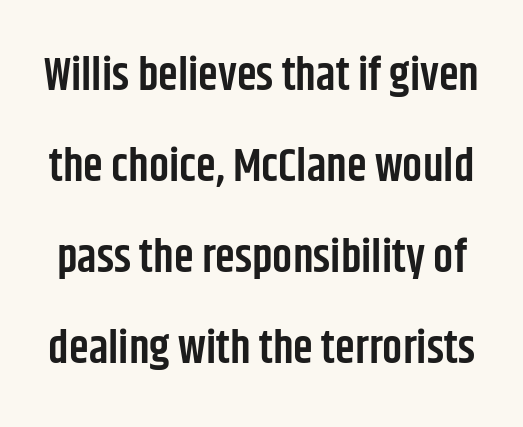
{"serif": "no", "italic": "no", "bold": "semi", "weight": "semibold", "width": "condensed", "stroke_contrast": "low", "x_height": "large", "monospaced": "no", "underline": "no", "line_spacing": "loose", "line_spacing_ratio": 2.02, "letter_spacing": "normal", "letter_spacing_em": 0.0, "glyph_px": 45}
